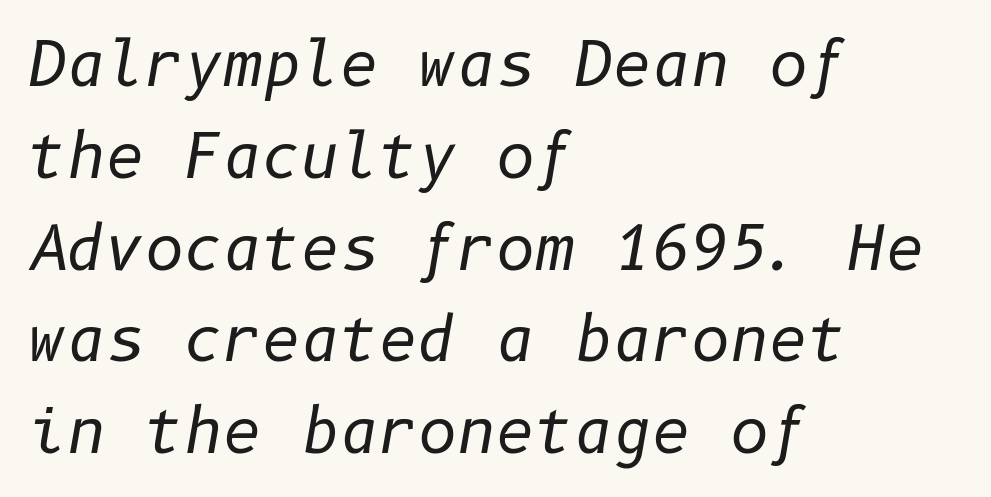
Summary of vertical rhythm: regular, with standard interline spacing. The line texture is even and compact thanks to regular tracking. The passage shown is not underscored anywhere. Heaviness? Minimal to ordinary, like unemphasized prose. Rendered with sloped, italic letterforms.
